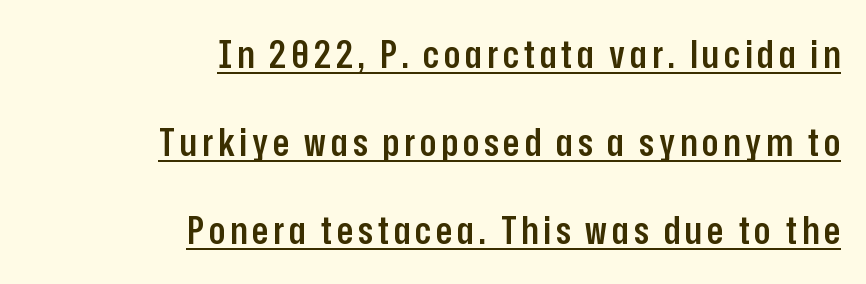
{"serif": "no", "italic": "no", "bold": "semi", "weight": "semibold", "width": "condensed", "stroke_contrast": "low", "x_height": "medium", "monospaced": "no", "underline": "yes", "align": "right", "line_spacing": "loose", "line_spacing_ratio": 2.32, "glyph_px": 38}
